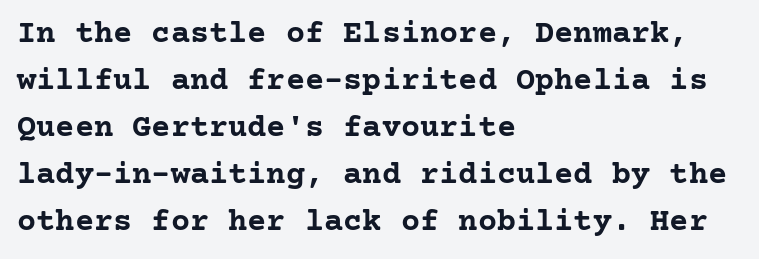
The image shows 32 px semibold serif type, upright; set left-aligned, normal line spacing (1.47x), normal letter spacing, not underlined; low stroke contrast and a medium x-height.
